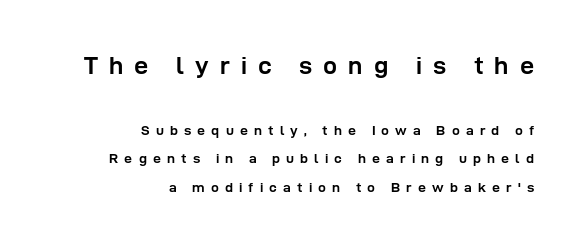
{"italic": "no", "bold": "yes", "underline": "no", "align": "right", "line_spacing": "loose", "line_spacing_ratio": 2.01, "letter_spacing": "wide", "letter_spacing_em": 0.44, "larger_block": "first", "size_ratio": 1.79, "glyph_px": 25}
